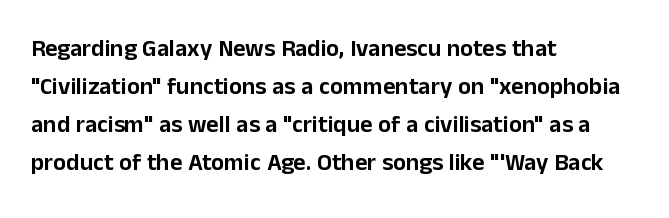
{"italic": "no", "underline": "no", "align": "left", "line_spacing": "normal", "line_spacing_ratio": 1.59, "letter_spacing": "normal", "letter_spacing_em": 0.0, "glyph_px": 24}
